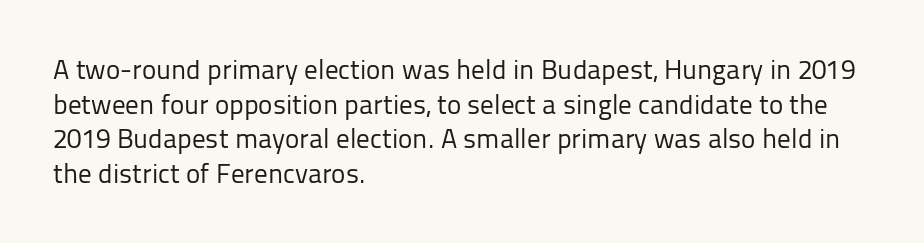
Q: Is the text bold? A: No.
Q: Is the text italic (slanted)? A: No, it is upright.
Q: Is the text underlined? A: No.
Q: How is the paragraph aligned? A: Left-aligned.
Q: Is the spacing between letters normal or unusually wide? A: Normal.
Q: Is the spacing between lines tight, normal or loose? A: Normal.
